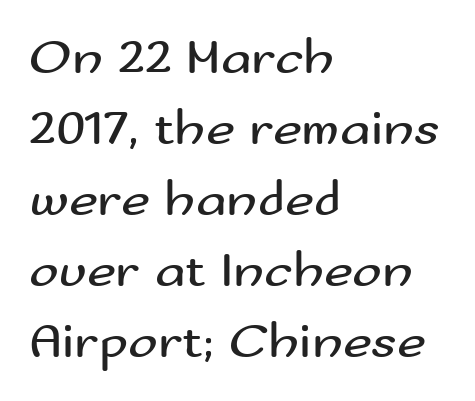
The weight tops out at a normal text grade. Visually the block forms a straight wall on the left and a jagged coastline on the right. This is sans-serif lettering, the kind often seen on screens and signage. The passage shown is typed in a proportional face where columns would drift. Just letters on the line, the space beneath them empty. You can tell it's not italic because the verticals are truly vertical.
